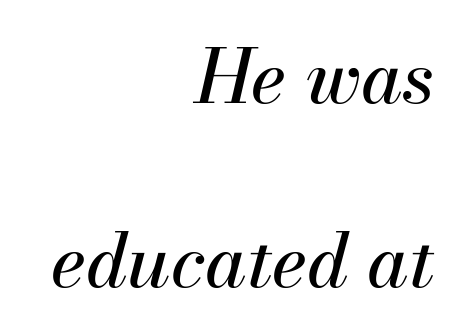
Q: Is the text italic (slanted)? A: Yes, it leans right by about 13 degrees.
Q: Is the text underlined? A: No.
Q: How is the paragraph aligned? A: Right-aligned.
Q: Is the spacing between letters normal or unusually wide? A: Normal.
Q: Is the spacing between lines tight, normal or loose? A: Loose.
Q: Width (condensed, normal, or wide)? A: Normal.
Q: Stroke contrast? A: Medium.
Q: x-height? A: Small.
Q: Monospaced? A: No.
